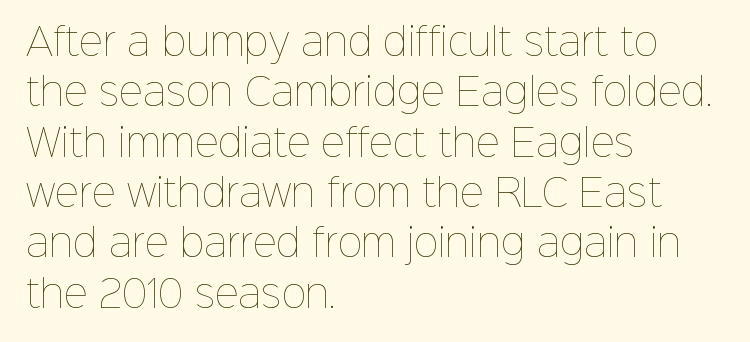
{"italic": "no", "bold": "no", "weight": "thin", "width": "normal", "stroke_contrast": "low", "x_height": "medium", "monospaced": "no", "underline": "no", "align": "left", "line_spacing": "normal", "line_spacing_ratio": 1.36, "letter_spacing": "normal", "letter_spacing_em": 0.0, "glyph_px": 37}
